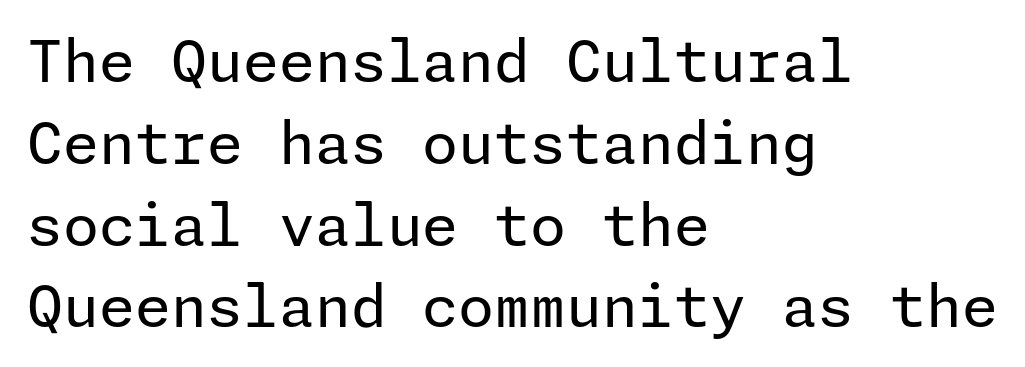
The image shows 58 px regular-weight sans-serif type, upright; set left-aligned, normal line spacing (1.41x), normal letter spacing, not underlined; low stroke contrast and a medium x-height.
